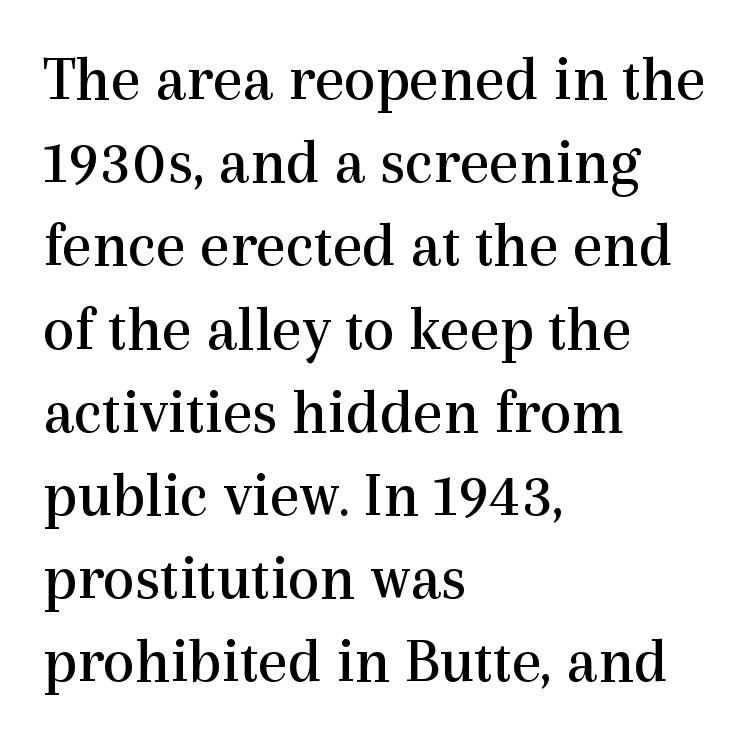
The image shows 64 px regular-weight serif type, upright; set left-aligned, normal line spacing (1.3x), normal letter spacing, not underlined; a medium x-height.
